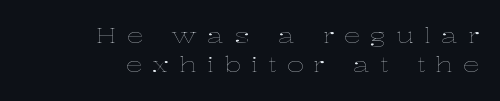
The image shows 21 px text type, upright; set right-aligned, normal line spacing (1.39x), unusually wide letter spacing (+0.47 em), not underlined.
